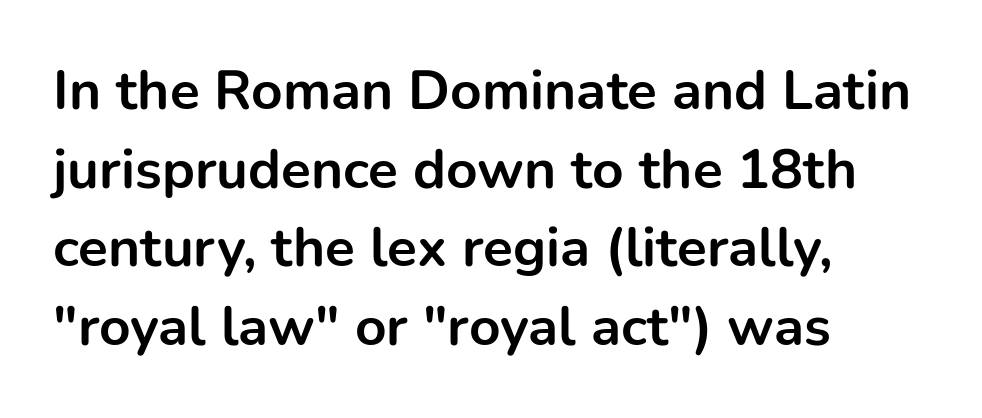
Q: Is the text bold? A: Yes.
Q: Is the text italic (slanted)? A: No, it is upright.
Q: Is the typeface a serif or a sans-serif typeface? A: Sans-serif.
Q: Is the text underlined? A: No.
Q: How is the paragraph aligned? A: Left-aligned.
Q: Is the spacing between letters normal or unusually wide? A: Normal.
Q: Is the spacing between lines tight, normal or loose? A: Normal.
Q: Width (condensed, normal, or wide)? A: Normal.
Q: Stroke contrast? A: Low.
Q: x-height? A: Medium.
Q: Monospaced? A: No.
